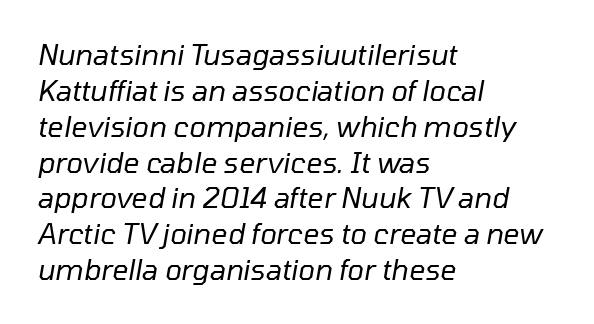
The image shows 28 px regular-weight type, italic (leaning right); set left-aligned, normal line spacing (1.28x), normal letter spacing, not underlined; low stroke contrast and a medium x-height.
